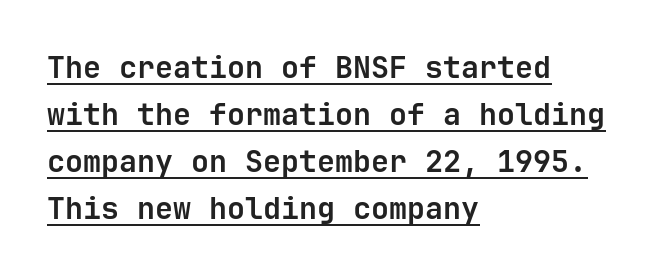
The rendering uses a bold face; every stroke is thick and dark. A rule runs beneath these lines of type. In terms of leading, this rendering sits right in the middle. Do the characters align in a grid? Yes, the font is monospaced. The passage is arranged the way most books set body copy — flush left. Every stem runs plumb, perpendicular to the baseline.
